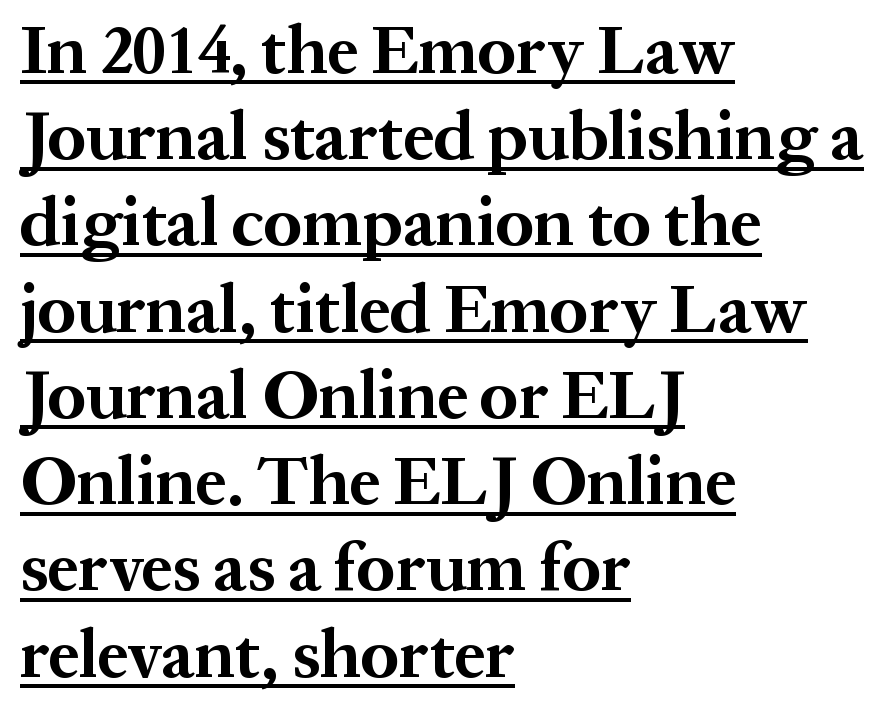
Is the letter spacing exaggerated? No — it looks like the ordinary default. The sample's only ornament is a line tracing under the words. A student would call this left alignment; a typographer would say flush left, rag right. Chunky letters — that's bold for sure. Look at the bottom of the vertical strokes: they flare into serifs here.
